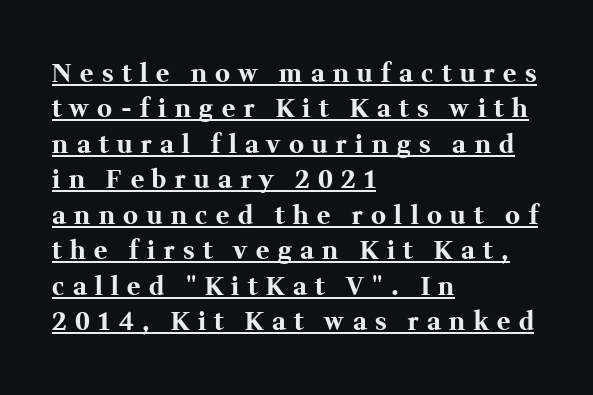
{"italic": "no", "bold": "yes", "underline": "yes", "align": "left", "line_spacing": "normal", "line_spacing_ratio": 1.42, "letter_spacing": "wide", "letter_spacing_em": 0.34, "glyph_px": 25}
